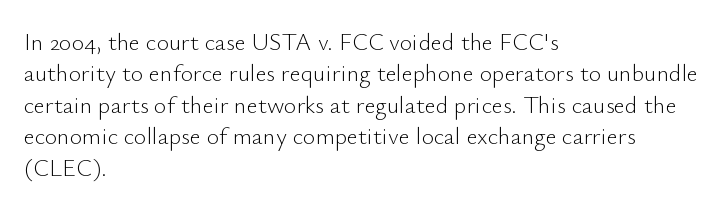
What stands out about the letter spacing? Nothing — it is the standard amount. Unmarked baselines from the first word to the last. The rendering anchors every line to the left-hand side. Regarding leading, the lines here are spaced in the standard way. Compared with a typical body face, this is equally light or lighter still. In terms of posture, this sample is upright.
